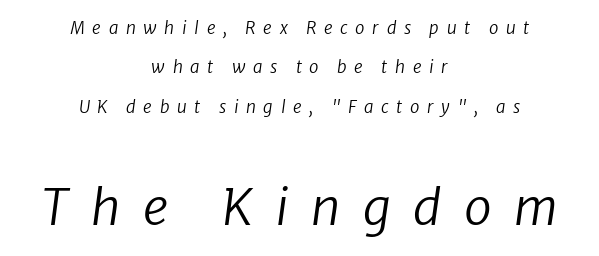
The image shows 50 px regular-weight type, italic (leaning right); set centered, loose line spacing (2.31x), unusually wide letter spacing (+0.45 em), not underlined; the second (bottom) block is 2.94x larger; low stroke contrast and a medium x-height.
